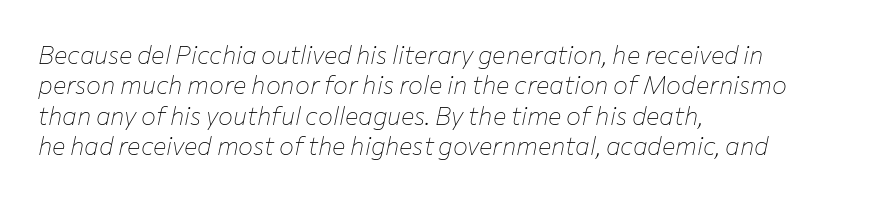
The image shows 25 px text type, italic (leaning right); set left-aligned, line spacing 1.22x, normal letter spacing, not underlined.
